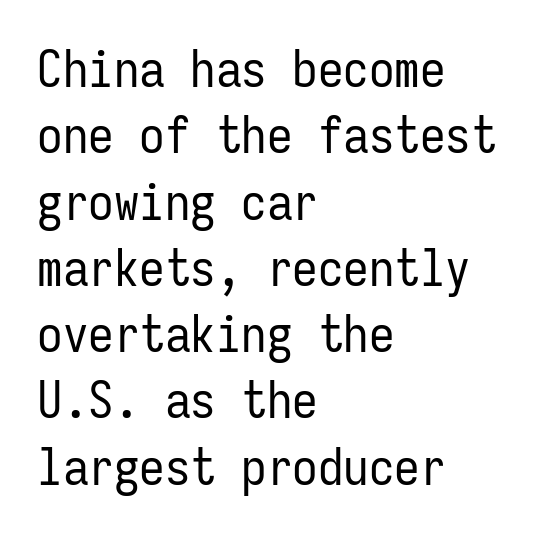
Q: Is the text bold? A: No.
Q: Is the text italic (slanted)? A: No, it is upright.
Q: Is the typeface a serif or a sans-serif typeface? A: Sans-serif.
Q: Is the text underlined? A: No.
Q: How is the paragraph aligned? A: Left-aligned.
Q: Is the spacing between letters normal or unusually wide? A: Normal.
Q: Is the spacing between lines tight, normal or loose? A: Normal.
Q: Width (condensed, normal, or wide)? A: Condensed.
Q: Stroke contrast? A: Low.
Q: x-height? A: Medium.
Q: Monospaced? A: Yes.
